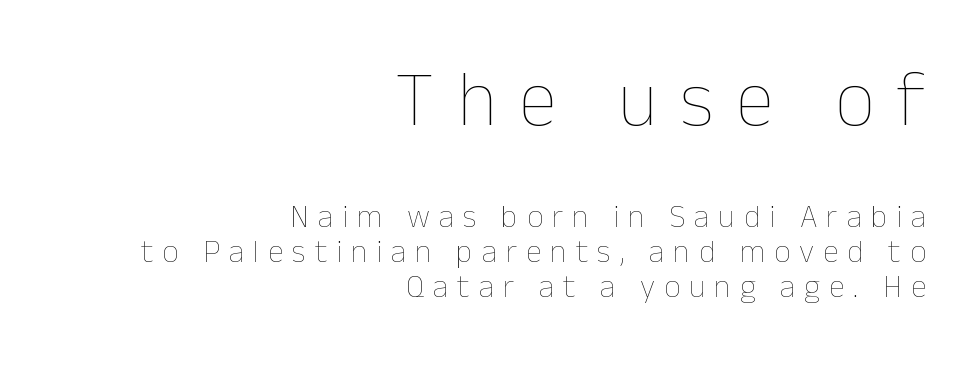
{"italic": "no", "bold": "no", "weight": "thin", "width": "normal", "stroke_contrast": "low", "x_height": "medium", "monospaced": "no", "underline": "no", "align": "right", "line_spacing": "tight", "line_spacing_ratio": 1.1, "letter_spacing": "wide", "letter_spacing_em": 0.28, "larger_block": "first", "size_ratio": 2.47, "glyph_px": 79}
